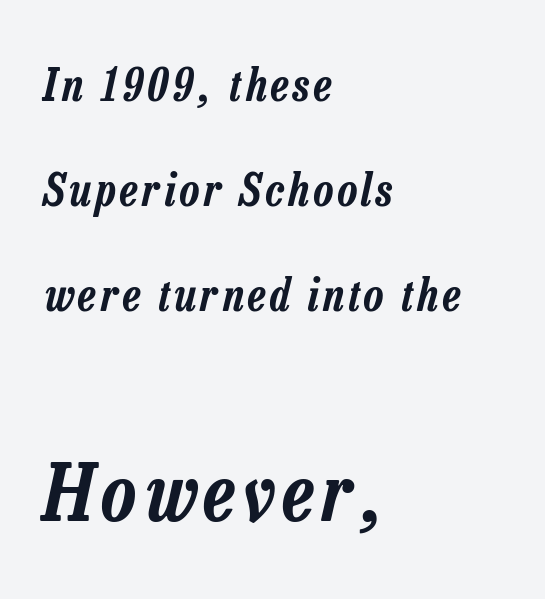
Does the lettering tilt? It does — this is italic. A great deal of white space separates one row of letters from the next. Do the characters align in a grid? No, the font is proportional. These two chunks differ in scale, with the bottom chunk taking the larger measure.
